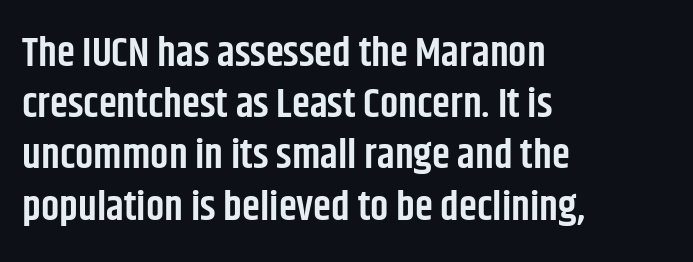
Q: Is the text bold? A: Semi-bold.
Q: Is the text italic (slanted)? A: No, it is upright.
Q: Is the typeface a serif or a sans-serif typeface? A: Sans-serif.
Q: Is the text underlined? A: No.
Q: How is the paragraph aligned? A: Left-aligned.
Q: Is the spacing between letters normal or unusually wide? A: Normal.
Q: Is the spacing between lines tight, normal or loose? A: Normal.
Q: Width (condensed, normal, or wide)? A: Condensed.
Q: Stroke contrast? A: Low.
Q: x-height? A: Large.
Q: Monospaced? A: No.
